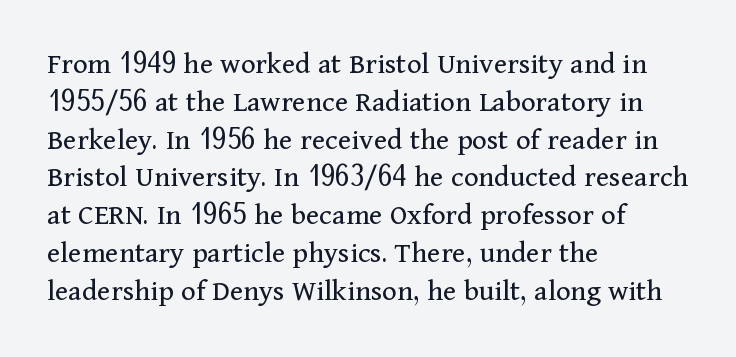
Q: Is the text bold? A: No.
Q: Is the text italic (slanted)? A: No, it is upright.
Q: Is the typeface a serif or a sans-serif typeface? A: Serif.
Q: Is the text underlined? A: No.
Q: How is the paragraph aligned? A: Left-aligned.
Q: Is the spacing between letters normal or unusually wide? A: Normal.
Q: Width (condensed, normal, or wide)? A: Normal.
Q: Stroke contrast? A: Medium.
Q: x-height? A: Medium.
Q: Monospaced? A: No.
